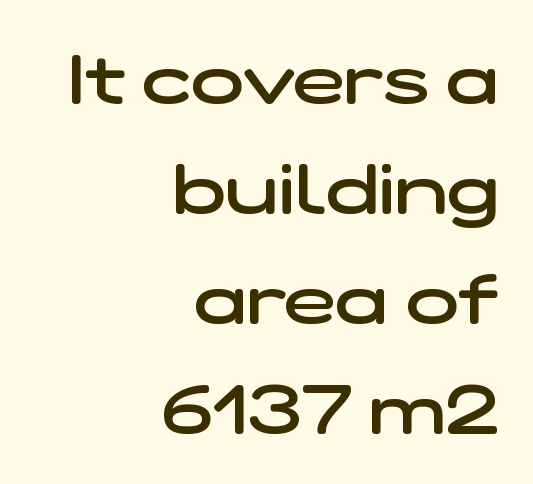
Q: Is the text bold? A: Semi-bold.
Q: Is the typeface a serif or a sans-serif typeface? A: Sans-serif.
Q: Is the text underlined? A: No.
Q: How is the paragraph aligned? A: Right-aligned.
Q: Is the spacing between letters normal or unusually wide? A: Normal.
Q: Is the spacing between lines tight, normal or loose? A: Normal.
Q: Width (condensed, normal, or wide)? A: Wide.
Q: Stroke contrast? A: Low.
Q: x-height? A: Medium.
Q: Monospaced? A: No.
